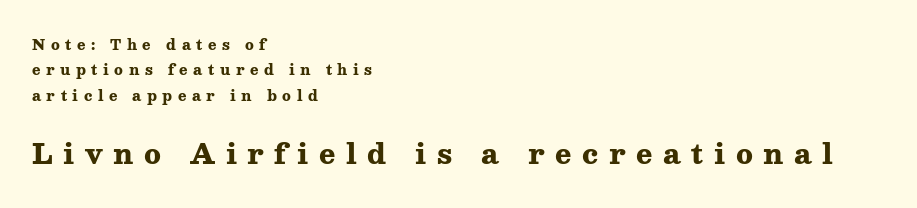
The image shows 27 px bold type, upright; set left-aligned, line spacing 1.81x, unusually wide letter spacing (+0.39 em), not underlined; the second (bottom) block is 1.93x larger.
